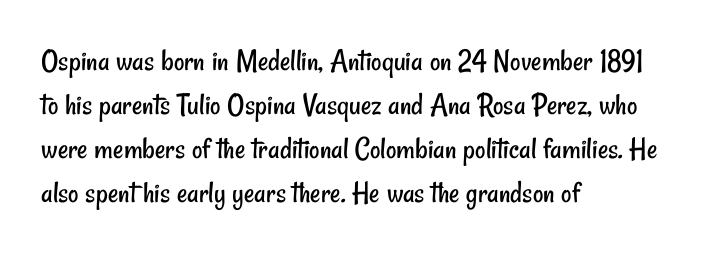
{"serif": "no", "bold": "no", "weight": "regular", "width": "condensed", "stroke_contrast": "low", "x_height": "small", "monospaced": "no", "underline": "no", "align": "left", "line_spacing": "normal", "line_spacing_ratio": 1.37, "letter_spacing": "normal", "letter_spacing_em": 0.0, "glyph_px": 32}
